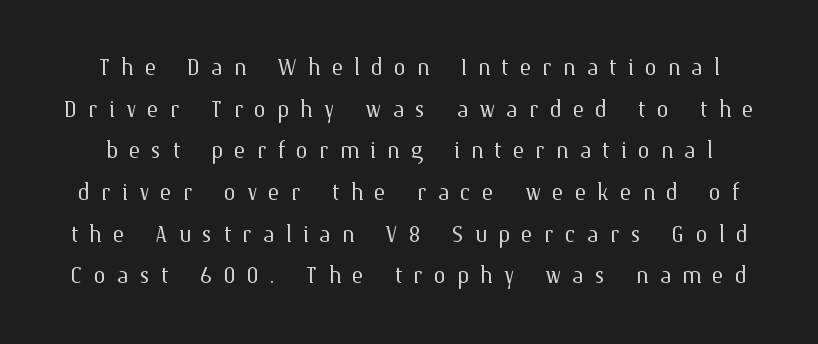
The typography opts for an upright posture over an oblique one. A typesetter would call this heavily tracked-out type. The strip under each line holds only bare page. Letters have the restrained weight of plain body copy at most. Regular leading.
